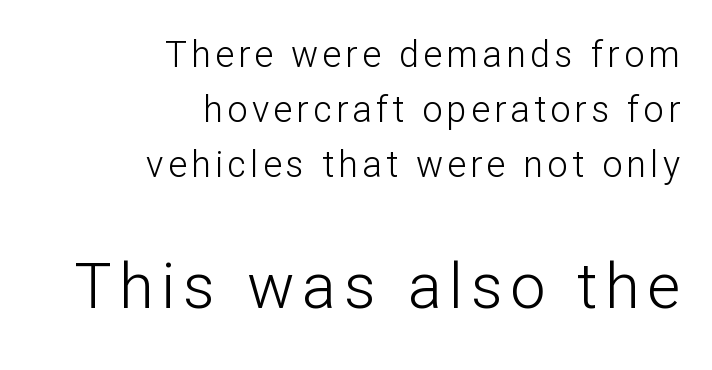
Q: Is the text bold? A: No.
Q: Is the text italic (slanted)? A: No, it is upright.
Q: Is the typeface a serif or a sans-serif typeface? A: Sans-serif.
Q: Is the text underlined? A: No.
Q: How is the paragraph aligned? A: Right-aligned.
Q: Is the spacing between lines tight, normal or loose? A: Normal.
Q: Which block of text is set in a larger size, the first (top) or the second (bottom)? A: The second (bottom) one.
Q: Width (condensed, normal, or wide)? A: Normal.
Q: Stroke contrast? A: Low.
Q: x-height? A: Medium.
Q: Monospaced? A: No.
